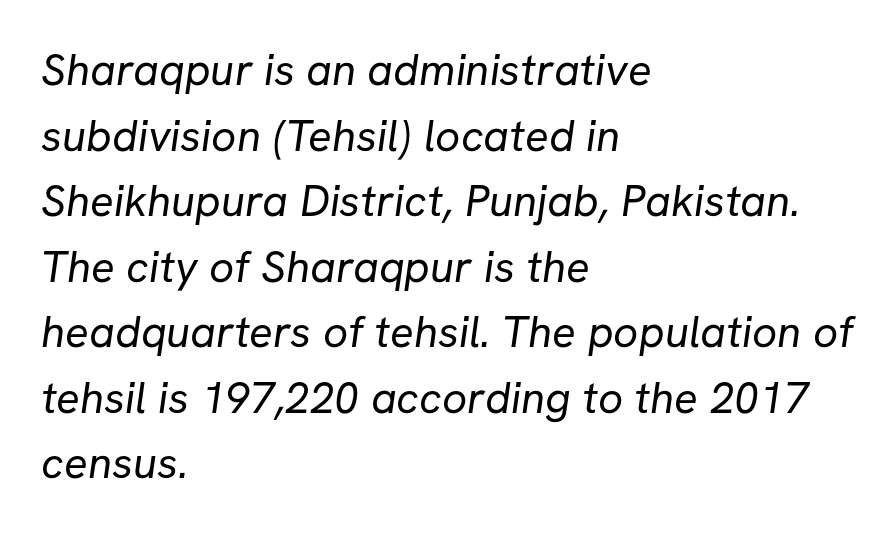
The image shows 44 px regular-weight sans-serif type; set left-aligned, normal line spacing (1.49x), normal letter spacing, not underlined; low stroke contrast and a medium x-height.
